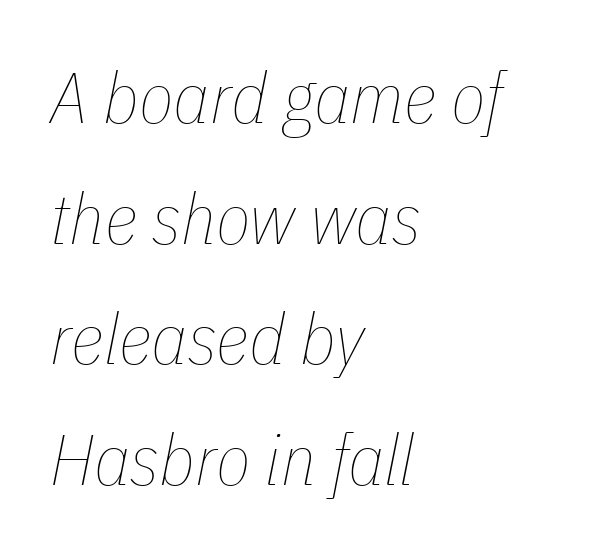
{"italic": "yes", "lean": "right", "slant_degrees": 11, "bold": "no", "weight": "thin", "width": "condensed", "stroke_contrast": "low", "x_height": "medium", "monospaced": "no", "underline": "no", "align": "left", "line_spacing": "normal", "line_spacing_ratio": 1.7, "letter_spacing": "normal", "letter_spacing_em": 0.0, "glyph_px": 71}
